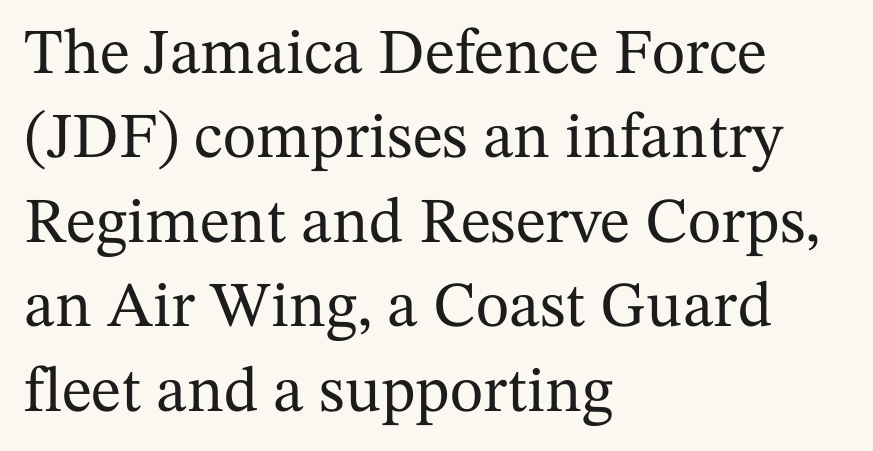
The image shows 64 px serif type, upright; set left-aligned, normal line spacing (1.32x), normal letter spacing, not underlined; medium stroke contrast and a medium x-height.
